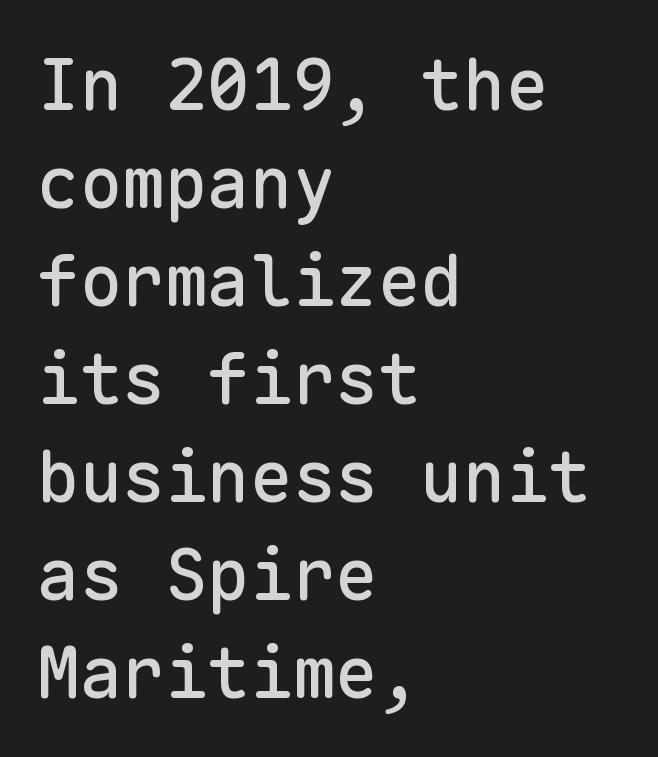
The image shows 71 px sans-serif type, upright, monospaced; set left-aligned, normal line spacing (1.38x), normal letter spacing, not underlined; low stroke contrast and a medium x-height.
